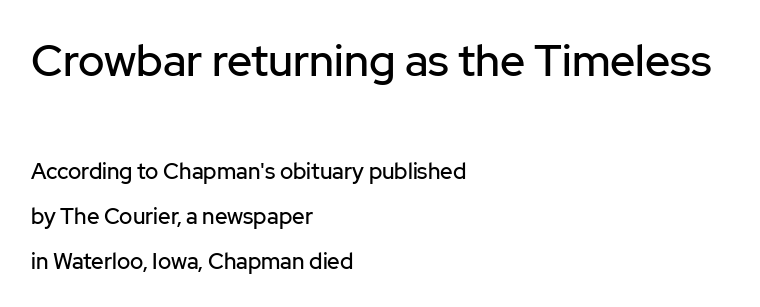
Teacher's note: observe the even left margin — that is flush-left alignment. Caption: upper text group enlarged, lower text group reduced. Do the letters lean? They stand straight. The baseline area is clear. The passage shown is typed in a proportional face where columns would drift. Each word holds together tightly as a unit, with standard inter-letter gaps.
